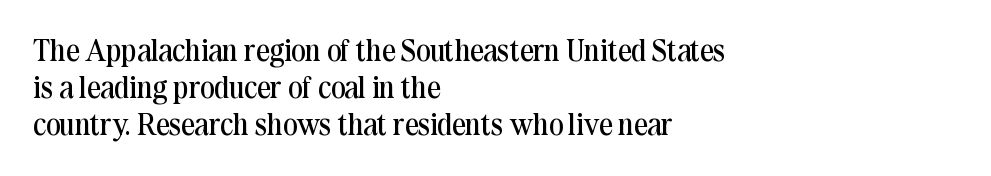
{"serif": "yes", "italic": "no", "bold": "no", "weight": "regular", "width": "normal", "stroke_contrast": "medium", "x_height": "medium", "monospaced": "no", "underline": "no", "align": "left", "line_spacing_ratio": 1.23, "letter_spacing": "normal", "letter_spacing_em": 0.0, "glyph_px": 30}
